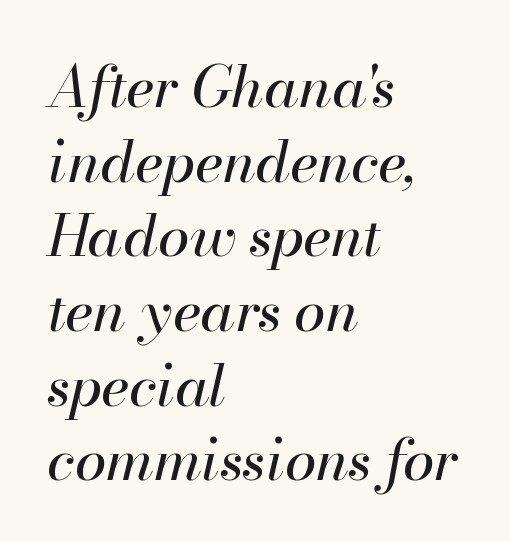
The letters advance in unequal steps, a hallmark of proportional type. Observe the ordinary spacing: letters are neighbours, not strangers. Every row of glyphs begins at an identical x-position on the left. Observe the lean: these are italic letterforms. Whoever set this chose a conventional vertical rhythm.
